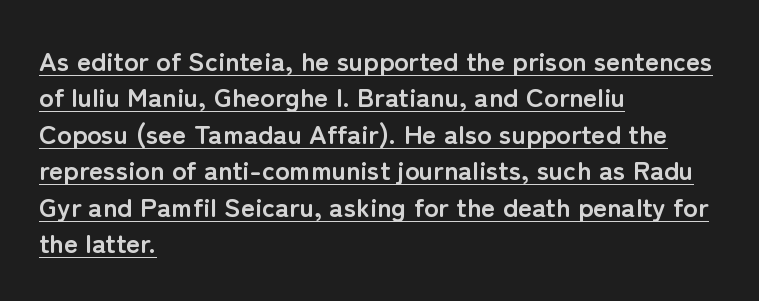
The rendering keeps characters at their native spacing. The letters stand straight up with perfectly vertical stems. Decoration check: the copy is underlined. The vertical gap from one line to the next is medium.
